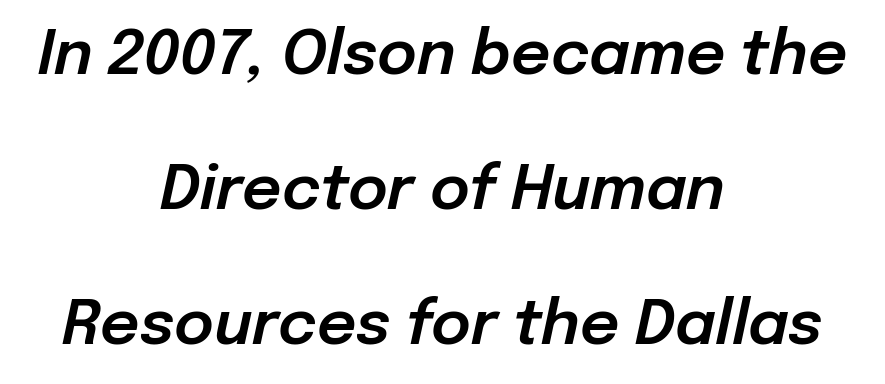
These lines are rendered in a variable-pitch font. The lines are quadded center. Glance below the letters and you will spot only blank space. Yep, that's italic — everything's leaning. The space between consecutive lines is lavish. The tracking reads as untouched default to a designer's eye.
